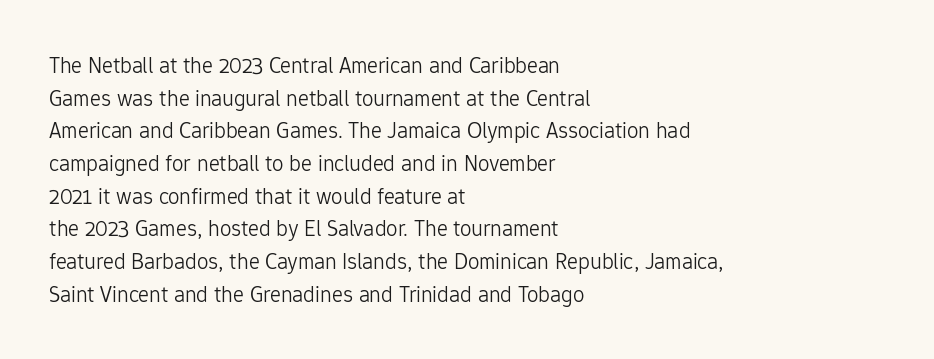
The image shows 23 px text type, upright; set left-aligned, normal line spacing (1.42x), normal letter spacing, not underlined.
